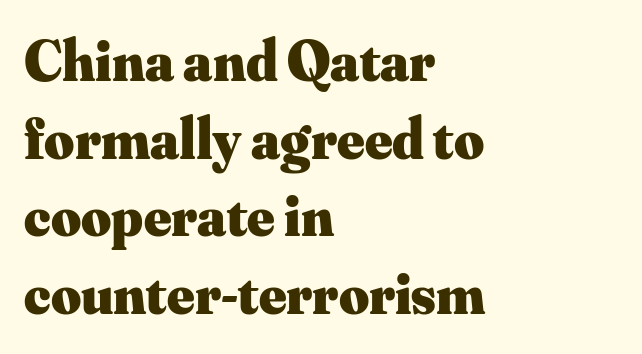
Glance below the letters and you will spot only blank space. You'd pick this weight for a headline — it's a proper bold. In terms of leading, this rendering sits right in the middle. Examine the stroke ends and you'll spot serifs. Casual observation: everything's shoved over to the left.
